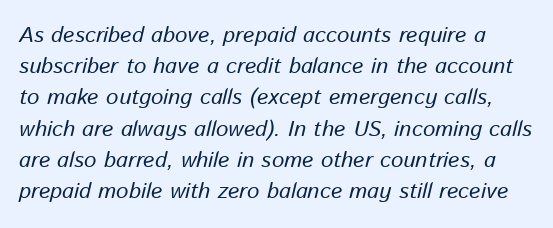
{"italic": "yes", "lean": "right", "slant_degrees": 13, "bold": "no", "underline": "no", "line_spacing": "normal", "line_spacing_ratio": 1.42, "letter_spacing": "normal", "letter_spacing_em": 0.0, "glyph_px": 22}
